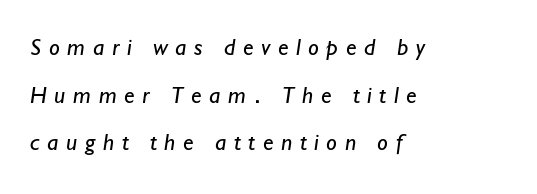
Q: Is the text bold? A: No.
Q: Is the text underlined? A: No.
Q: How is the paragraph aligned? A: Left-aligned.
Q: Is the spacing between letters normal or unusually wide? A: Unusually wide.
Q: Is the spacing between lines tight, normal or loose? A: Loose.
